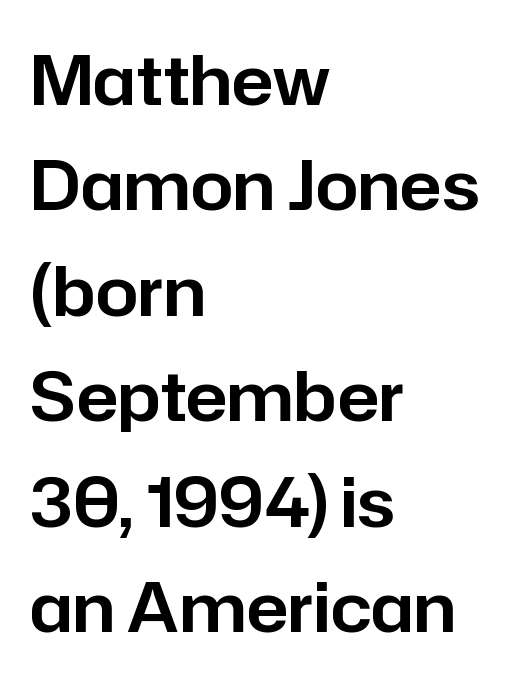
Q: Is the text italic (slanted)? A: No, it is upright.
Q: Is the typeface a serif or a sans-serif typeface? A: Sans-serif.
Q: Is the text underlined? A: No.
Q: How is the paragraph aligned? A: Left-aligned.
Q: Is the spacing between letters normal or unusually wide? A: Normal.
Q: Is the spacing between lines tight, normal or loose? A: Normal.
Q: Width (condensed, normal, or wide)? A: Normal.
Q: Stroke contrast? A: Low.
Q: x-height? A: Medium.
Q: Monospaced? A: No.
